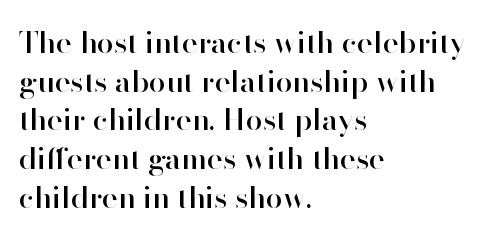
The image shows 30 px sans-serif type, upright; set left-aligned, normal line spacing (1.29x), normal letter spacing, not underlined; high stroke contrast and a small x-height.
